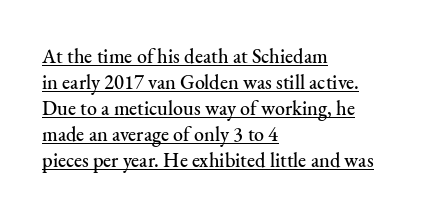
Q: Is the text italic (slanted)? A: No, it is upright.
Q: Is the text underlined? A: Yes.
Q: How is the paragraph aligned? A: Left-aligned.
Q: Is the spacing between letters normal or unusually wide? A: Normal.
Q: Is the spacing between lines tight, normal or loose? A: Normal.
